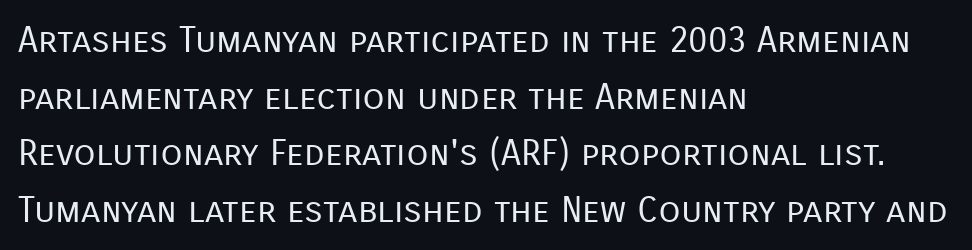
{"serif": "no", "italic": "no", "bold": "no", "weight": "regular", "width": "normal", "stroke_contrast": "low", "x_height": "medium", "monospaced": "no", "underline": "no", "align": "left", "line_spacing": "normal", "line_spacing_ratio": 1.57, "letter_spacing": "normal", "letter_spacing_em": 0.0, "glyph_px": 36}
